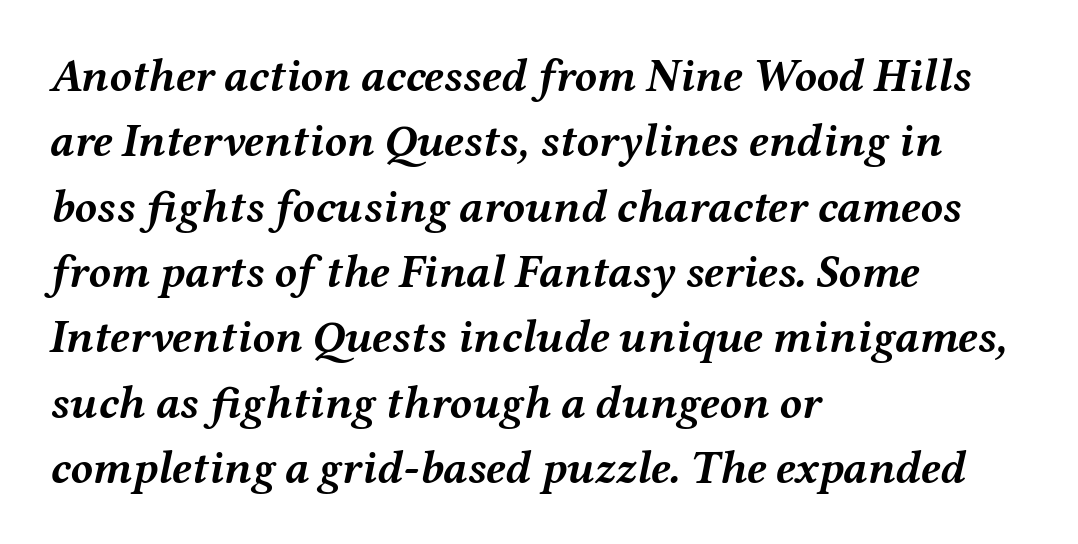
Q: Is the text bold? A: Yes.
Q: Is the text italic (slanted)? A: Yes, it leans right by about 12 degrees.
Q: Is the text underlined? A: No.
Q: How is the paragraph aligned? A: Left-aligned.
Q: Is the spacing between letters normal or unusually wide? A: Normal.
Q: Is the spacing between lines tight, normal or loose? A: Normal.
Q: Width (condensed, normal, or wide)? A: Wide.
Q: Stroke contrast? A: Medium.
Q: x-height? A: Medium.
Q: Monospaced? A: No.
